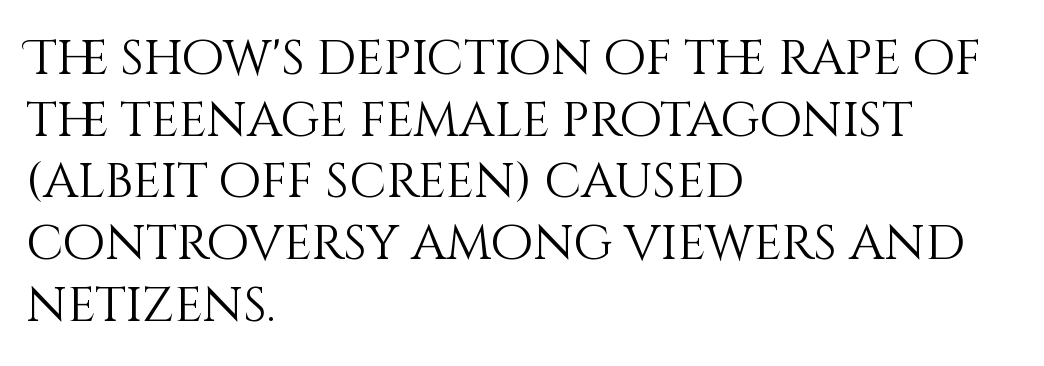
{"italic": "no", "bold": "no", "weight": "light", "width": "normal", "stroke_contrast": "medium", "x_height": "large", "monospaced": "no", "underline": "no", "align": "left", "line_spacing": "normal", "line_spacing_ratio": 1.26, "letter_spacing": "normal", "letter_spacing_em": 0.0, "glyph_px": 49}
